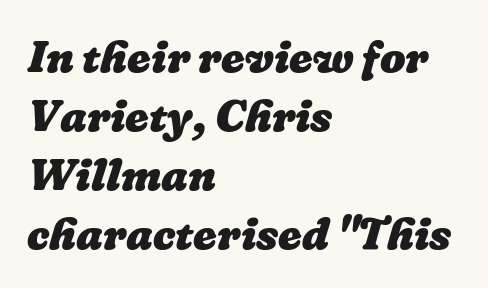
You could not count columns in this text — the font is proportionally spaced. Reading down the block, your eye returns to a fixed left position each line. Students, note that the glyphs here touch the page at normal intervals. Set as a true bold cut, around the 700 mark. Evenly set lines give the paragraph a standard silhouette.
